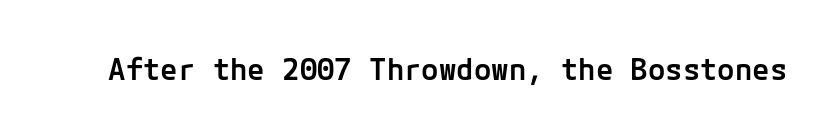
{"serif": "no", "italic": "no", "bold": "semi", "weight": "semibold", "width": "normal", "stroke_contrast": "low", "x_height": "medium", "underline": "no", "letter_spacing": "normal", "letter_spacing_em": 0.0, "glyph_px": 29}
